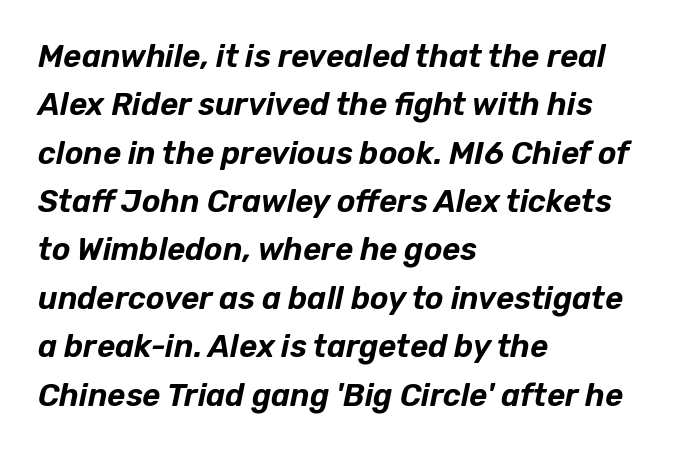
{"italic": "yes", "lean": "right", "slant_degrees": 12, "width": "normal", "stroke_contrast": "low", "x_height": "medium", "monospaced": "no", "underline": "no", "align": "left", "line_spacing": "normal", "line_spacing_ratio": 1.56, "letter_spacing": "normal", "letter_spacing_em": 0.0, "glyph_px": 31}
